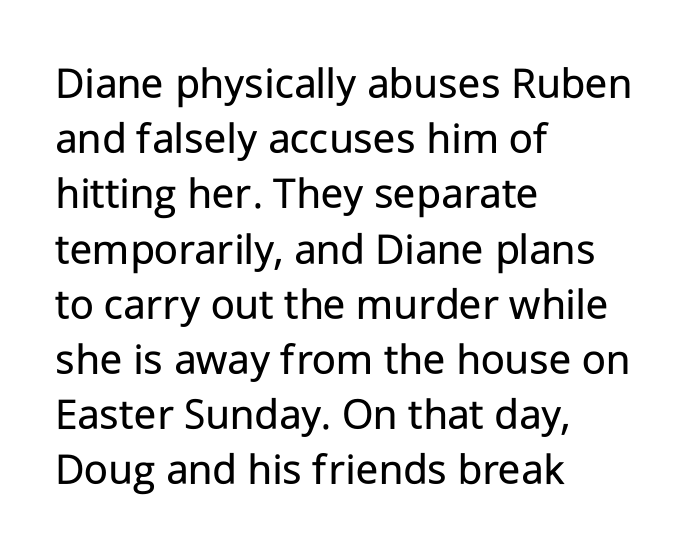
{"serif": "no", "italic": "no", "bold": "no", "weight": "regular", "width": "normal", "stroke_contrast": "low", "x_height": "medium", "monospaced": "no", "underline": "no", "align": "left", "line_spacing_ratio": 1.2, "letter_spacing": "normal", "letter_spacing_em": 0.0, "glyph_px": 46}
